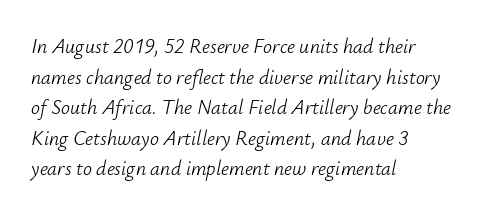
Q: Is the text bold? A: No.
Q: Is the text italic (slanted)? A: Yes, it leans right by about 12 degrees.
Q: Is the text underlined? A: No.
Q: How is the paragraph aligned? A: Left-aligned.
Q: Is the spacing between letters normal or unusually wide? A: Normal.
Q: Is the spacing between lines tight, normal or loose? A: Normal.
